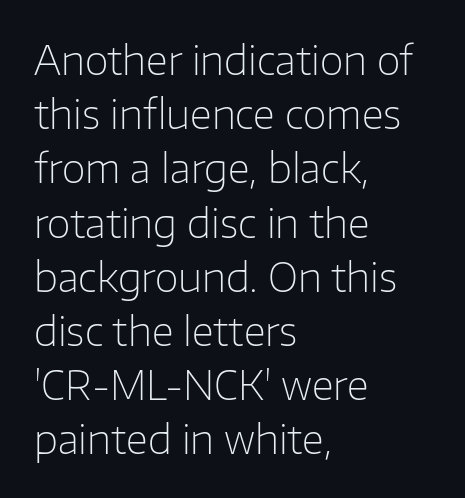
Q: Is the text bold? A: No.
Q: Is the text italic (slanted)? A: No, it is upright.
Q: Is the typeface a serif or a sans-serif typeface? A: Sans-serif.
Q: Is the text underlined? A: No.
Q: How is the paragraph aligned? A: Left-aligned.
Q: Is the spacing between letters normal or unusually wide? A: Normal.
Q: Is the spacing between lines tight, normal or loose? A: Normal.
Q: Width (condensed, normal, or wide)? A: Normal.
Q: Stroke contrast? A: Low.
Q: x-height? A: Medium.
Q: Monospaced? A: No.
